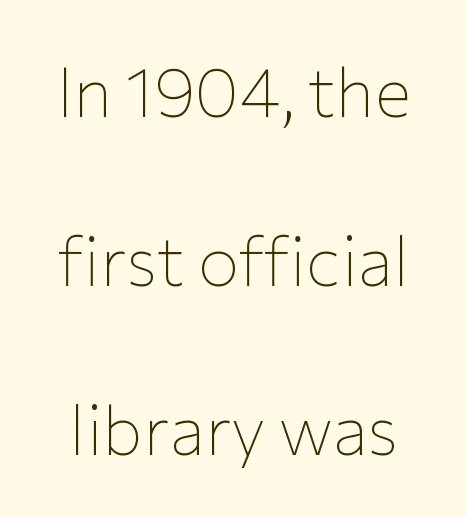
Horizontal bands of white between lines are thick stripes. This is roman type, the default non-slanted kind. Font category for this specimen: sans-serif. The strokes are not fattened; the text isn't bold. Check the space under the baseline: it is left empty.
